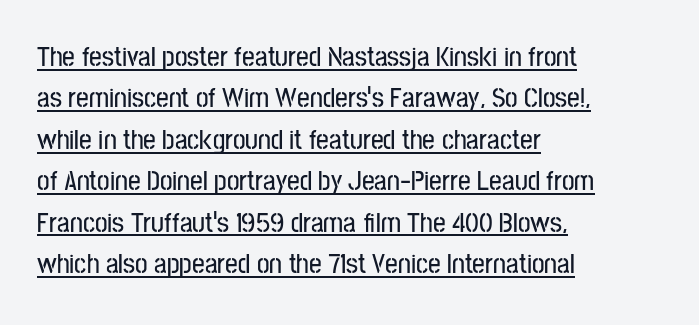
{"serif": "no", "italic": "no", "width": "condensed", "stroke_contrast": "low", "x_height": "medium", "monospaced": "no", "underline": "yes", "align": "left", "line_spacing": "normal", "line_spacing_ratio": 1.48, "letter_spacing": "normal", "letter_spacing_em": 0.0, "glyph_px": 28}
